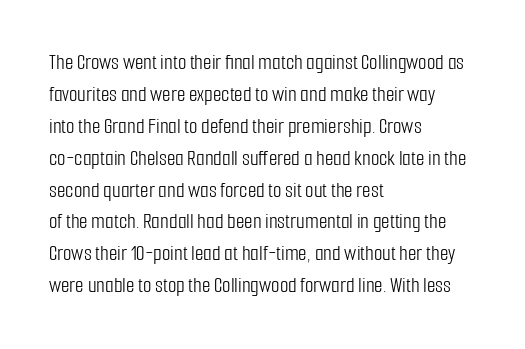
Q: Is the text bold? A: No.
Q: Is the text italic (slanted)? A: No, it is upright.
Q: Is the text underlined? A: No.
Q: How is the paragraph aligned? A: Left-aligned.
Q: Is the spacing between letters normal or unusually wide? A: Normal.
Q: Is the spacing between lines tight, normal or loose? A: Normal.
